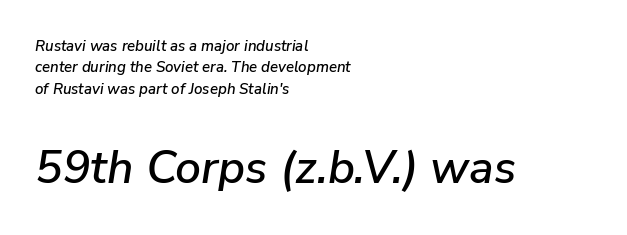
{"italic": "yes", "lean": "right", "slant_degrees": 9, "width": "normal", "stroke_contrast": "low", "x_height": "medium", "monospaced": "no", "underline": "no", "align": "left", "line_spacing": "normal", "line_spacing_ratio": 1.42, "letter_spacing": "normal", "letter_spacing_em": 0.0, "larger_block": "second", "size_ratio": 3.07, "glyph_px": 46}
